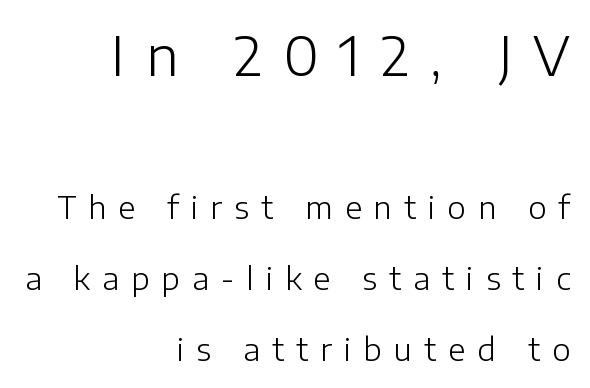
A great deal of white space separates one row of letters from the next. The lines are quadded right. There is plenty of visible air inserted between adjacent glyphs. The gap between lines stays unmarked. The upper block of text is set noticeably larger than the block beneath it.
